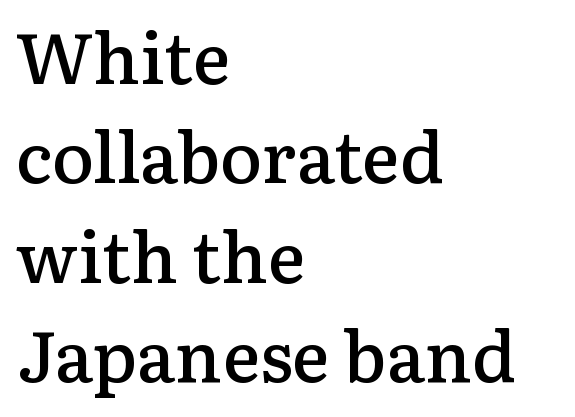
Q: Is the text bold? A: Semi-bold.
Q: Is the text italic (slanted)? A: No, it is upright.
Q: Is the typeface a serif or a sans-serif typeface? A: Serif.
Q: Is the text underlined? A: No.
Q: How is the paragraph aligned? A: Left-aligned.
Q: Is the spacing between letters normal or unusually wide? A: Normal.
Q: Is the spacing between lines tight, normal or loose? A: Normal.
Q: Width (condensed, normal, or wide)? A: Normal.
Q: Stroke contrast? A: Low.
Q: x-height? A: Medium.
Q: Monospaced? A: No.
